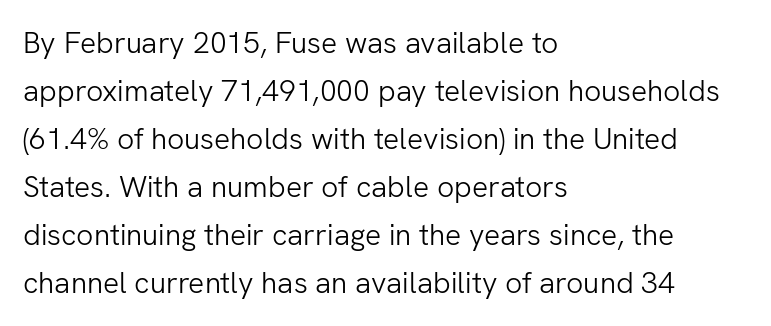
The image shows 30 px light sans-serif type, upright; set left-aligned, normal line spacing (1.6x), normal letter spacing, not underlined; low stroke contrast and a medium x-height.
